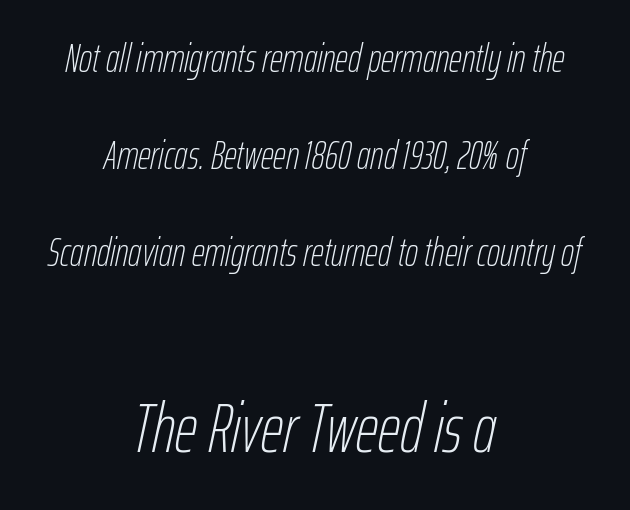
The image shows 70 px thin, condensed type, italic (leaning right); set centered, loose line spacing (2.42x), normal letter spacing, not underlined; the second (bottom) block is 1.75x larger; low stroke contrast and a medium x-height.
